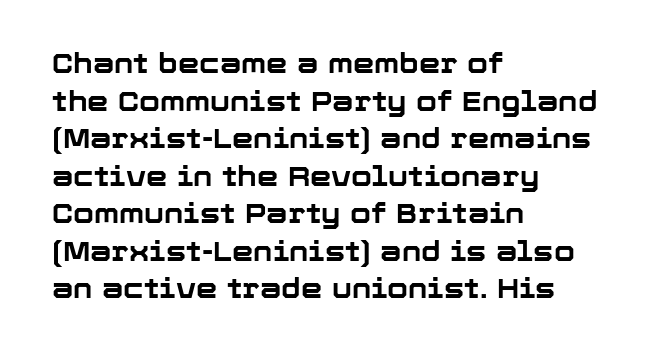
{"italic": "no", "bold": "yes", "underline": "no", "align": "left", "line_spacing": "normal", "line_spacing_ratio": 1.39, "letter_spacing": "normal", "letter_spacing_em": 0.0, "glyph_px": 27}
